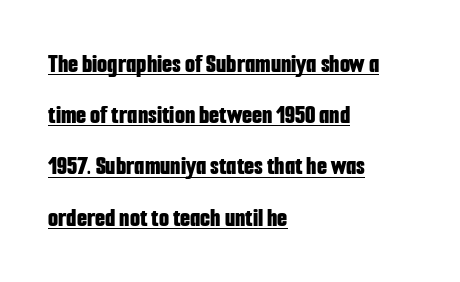
Unlike italic type, these characters show no tilt at all. This rendering uses left alignment, leaving the right contour irregular. Nobody touched the tracking dial on this one. This is underlined copy, the kind a proofreader might mark for attention.
